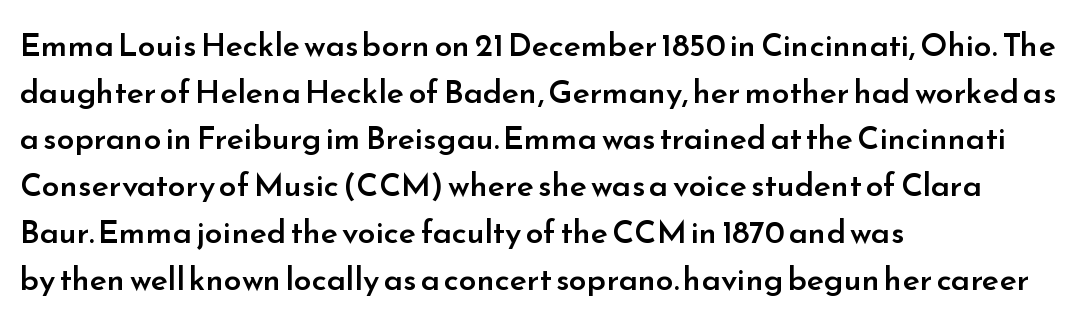
Alignment: flush left. Observe the ordinary spacing: letters are neighbours, not strangers. The block of text has a typical density, with ordinary space between rows. The glyphs are unaccompanied by any horizontal stroke below them. In terms of letterform style, serifs are entirely absent.
